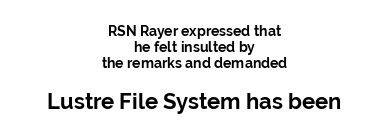
{"italic": "no", "bold": "yes", "underline": "no", "align": "center", "line_spacing": "tight", "line_spacing_ratio": 1.15, "letter_spacing": "normal", "letter_spacing_em": 0.0, "larger_block": "second", "size_ratio": 1.57, "glyph_px": 22}
